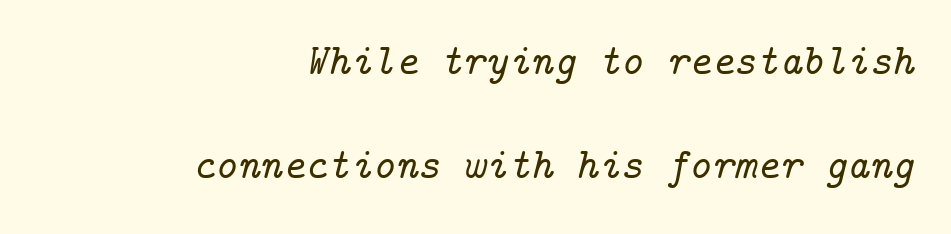
{"serif": "yes", "italic": "yes", "lean": "right", "slant_degrees": 14, "width": "normal", "stroke_contrast": "low", "x_height": "medium", "underline": "no", "align": "right", "line_spacing": "loose", "line_spacing_ratio": 2.42, "letter_spacing": "normal", "letter_spacing_em": 0.0, "glyph_px": 43}
